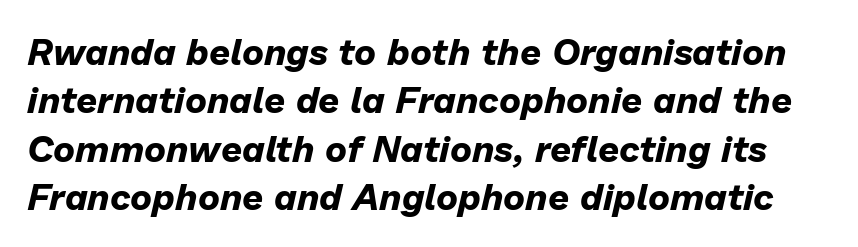
{"italic": "yes", "lean": "right", "slant_degrees": 13, "bold": "yes", "weight": "bold", "width": "normal", "stroke_contrast": "low", "x_height": "medium", "monospaced": "no", "underline": "no", "line_spacing": "normal", "line_spacing_ratio": 1.31, "letter_spacing": "normal", "letter_spacing_em": 0.0, "glyph_px": 37}
